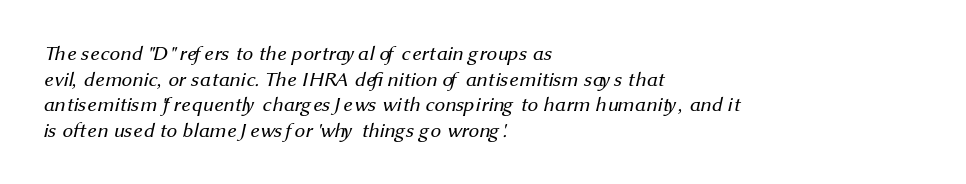
Descenders are the only things crossing below the line. No extra tracking has been applied to these lines. A quiet, ordinary-to-light weight characterises the typeface. Alignment: flush left.
